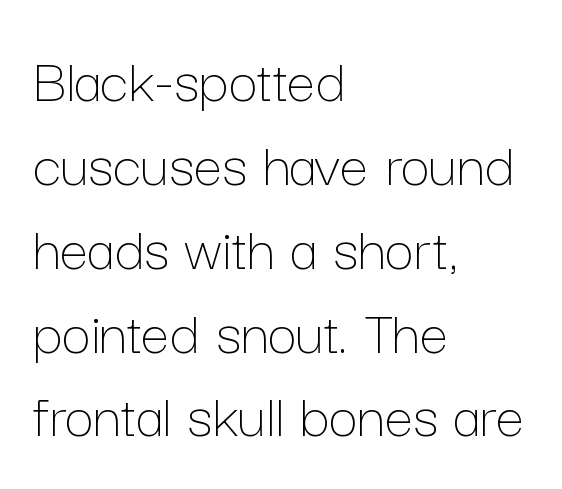
Q: Is the text bold? A: No.
Q: Is the text italic (slanted)? A: No, it is upright.
Q: Is the text underlined? A: No.
Q: How is the paragraph aligned? A: Left-aligned.
Q: Is the spacing between letters normal or unusually wide? A: Normal.
Q: Is the spacing between lines tight, normal or loose? A: Normal.
Q: Width (condensed, normal, or wide)? A: Normal.
Q: Stroke contrast? A: Low.
Q: x-height? A: Medium.
Q: Monospaced? A: No.
